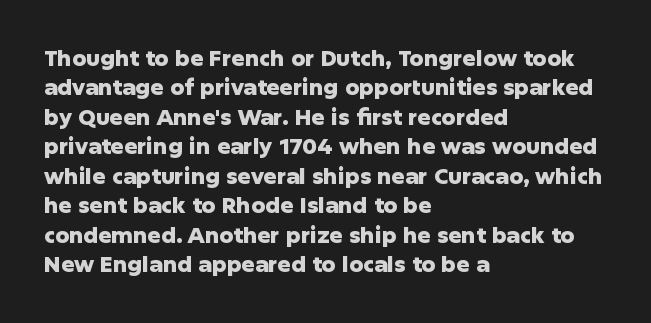
The image shows 22 px bold type, upright; set left-aligned, normal line spacing (1.34x), normal letter spacing, not underlined.
